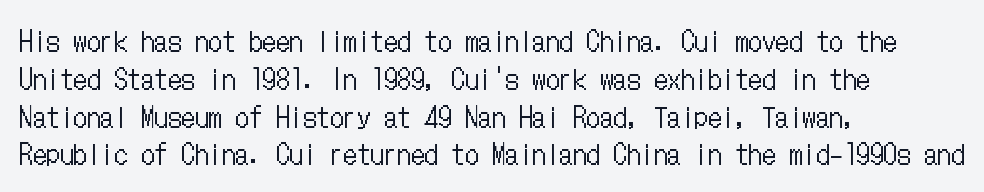
{"italic": "no", "bold": "no", "underline": "no", "align": "left", "line_spacing": "normal", "line_spacing_ratio": 1.4, "letter_spacing": "normal", "letter_spacing_em": 0.0, "glyph_px": 27}
